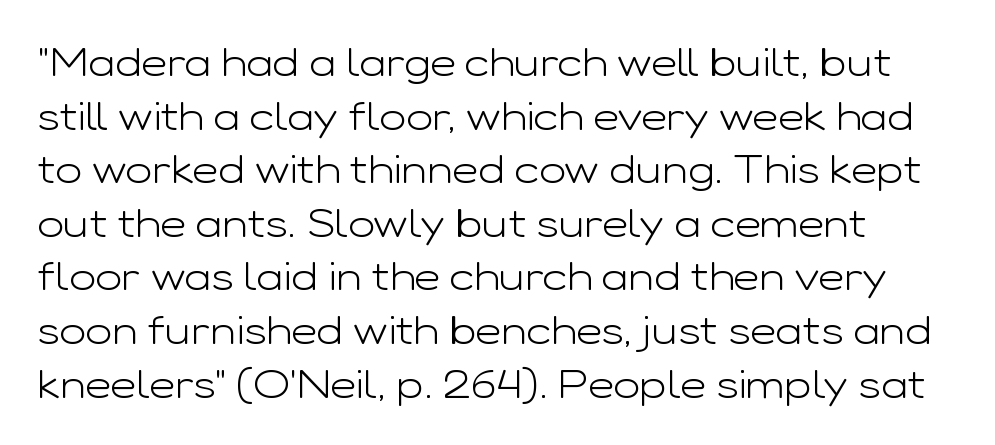
Q: Is the text bold? A: No.
Q: Is the text italic (slanted)? A: No, it is upright.
Q: Is the typeface a serif or a sans-serif typeface? A: Sans-serif.
Q: Is the text underlined? A: No.
Q: Is the spacing between letters normal or unusually wide? A: Normal.
Q: Is the spacing between lines tight, normal or loose? A: Normal.
Q: Width (condensed, normal, or wide)? A: Wide.
Q: Stroke contrast? A: Low.
Q: x-height? A: Medium.
Q: Monospaced? A: No.
